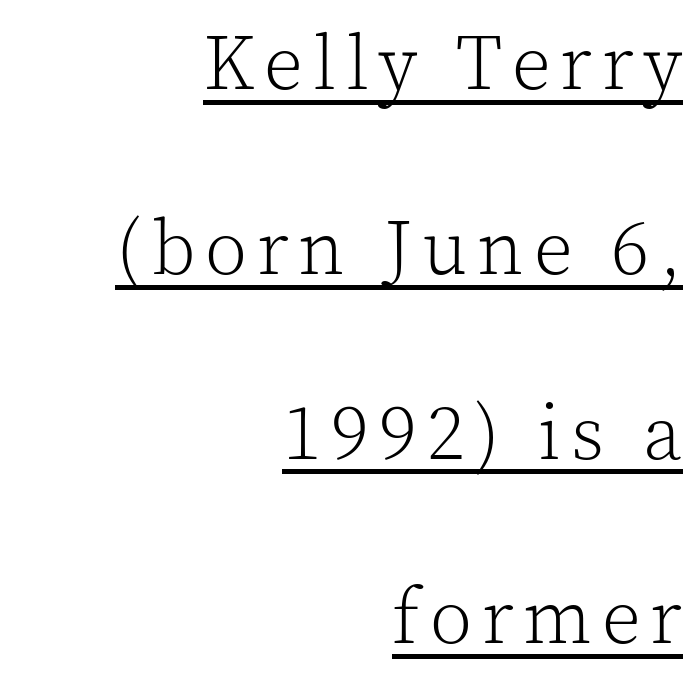
{"serif": "yes", "italic": "no", "bold": "no", "weight": "light", "width": "normal", "x_height": "medium", "monospaced": "no", "underline": "yes", "align": "right", "line_spacing": "loose", "line_spacing_ratio": 2.4, "glyph_px": 77}
